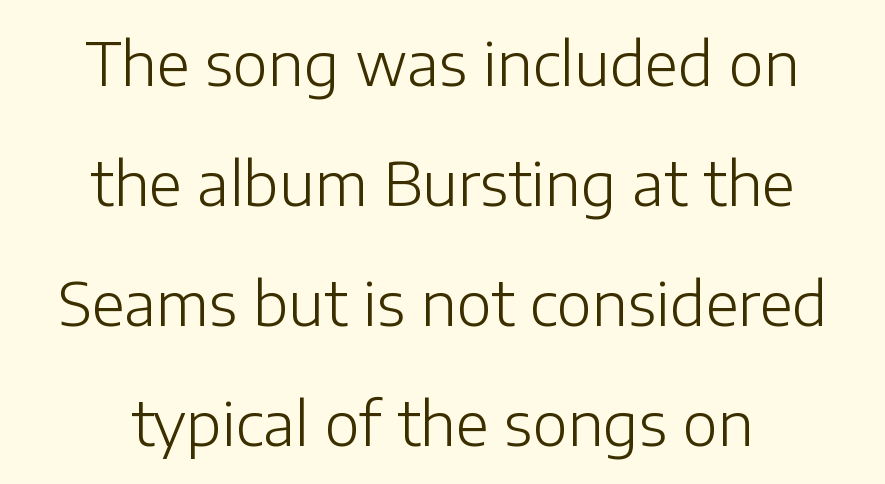
The image shows 60 px light sans-serif type, upright; set centered, loose line spacing (2.0x), normal letter spacing, not underlined; low stroke contrast and a medium x-height.
